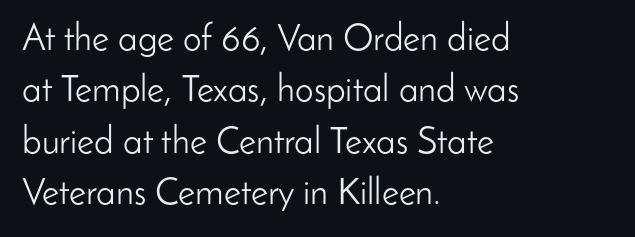
The image shows 37 px light sans-serif type, upright; set left-aligned, normal line spacing (1.39x), normal letter spacing, not underlined; low stroke contrast and a small x-height.
